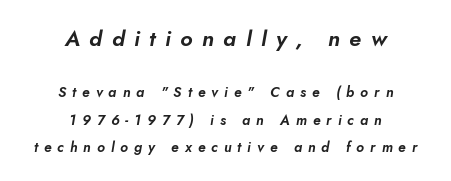
{"italic": "yes", "lean": "right", "slant_degrees": 10, "underline": "no", "align": "center", "line_spacing": "loose", "line_spacing_ratio": 1.95, "letter_spacing": "wide", "letter_spacing_em": 0.43, "larger_block": "first", "size_ratio": 1.57, "glyph_px": 22}
